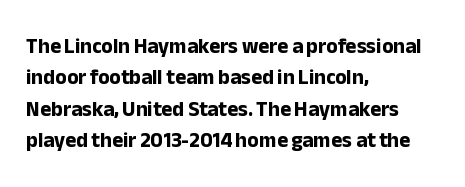
Set as a true bold cut, around the 700 mark. You can tell it's not italic because the verticals are truly vertical. Horizontally, the lines are justified to the leading edge only. Evenly set lines give the paragraph a standard silhouette. Just letters on the line, the space beneath them empty. Compared with typical body copy, the letter spacing here is the same.
